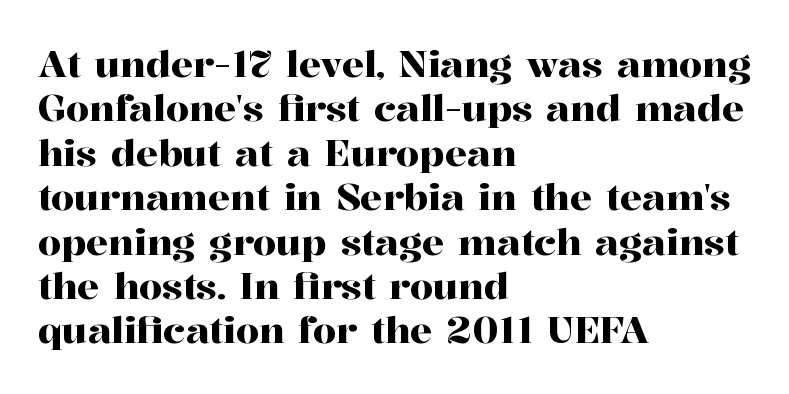
Q: Is the text italic (slanted)? A: No, it is upright.
Q: Is the typeface a serif or a sans-serif typeface? A: Serif.
Q: Is the text underlined? A: No.
Q: How is the paragraph aligned? A: Left-aligned.
Q: Is the spacing between letters normal or unusually wide? A: Normal.
Q: Width (condensed, normal, or wide)? A: Normal.
Q: Stroke contrast? A: High.
Q: x-height? A: Medium.
Q: Monospaced? A: No.
